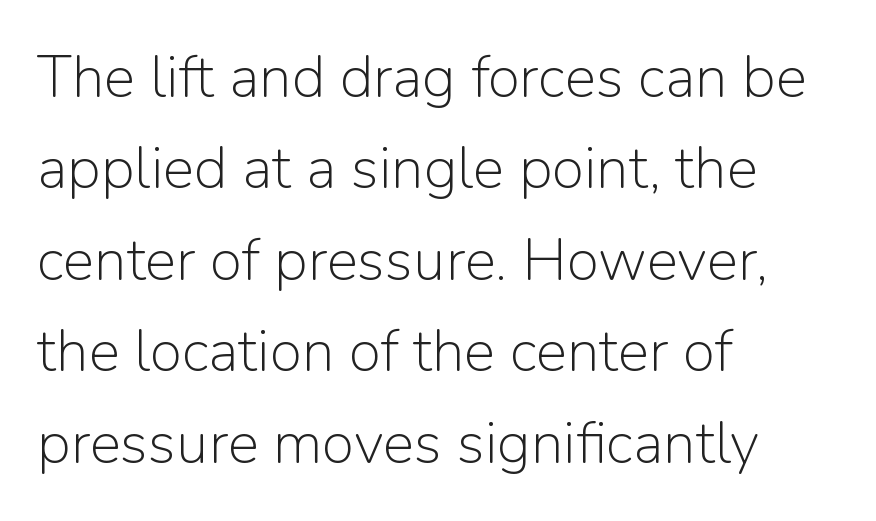
Descenders are the only things crossing below the line. No italicization has been applied; the sample stays upright. This sample has the flowing, uneven cadence of proportional lettering. Leading: standard. This is sans-serif lettering, the kind often seen on screens and signage.
